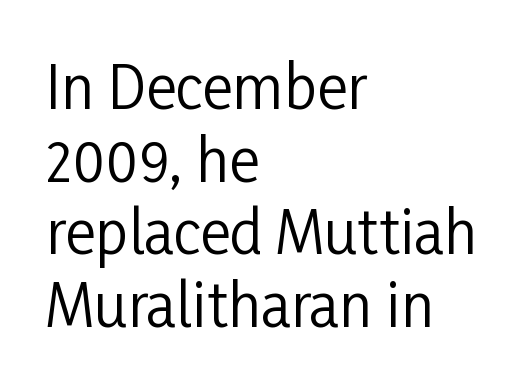
Q: Is the text bold? A: No.
Q: Is the text italic (slanted)? A: No, it is upright.
Q: Is the typeface a serif or a sans-serif typeface? A: Sans-serif.
Q: Is the text underlined? A: No.
Q: How is the paragraph aligned? A: Left-aligned.
Q: Is the spacing between letters normal or unusually wide? A: Normal.
Q: Width (condensed, normal, or wide)? A: Condensed.
Q: Stroke contrast? A: Low.
Q: x-height? A: Medium.
Q: Monospaced? A: No.
